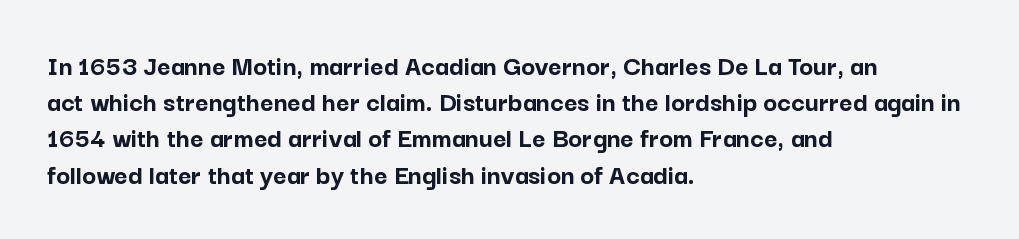
{"serif": "no", "italic": "no", "bold": "yes", "weight": "semibold", "width": "normal", "stroke_contrast": "low", "x_height": "medium", "monospaced": "no", "underline": "no", "align": "left", "line_spacing": "normal", "line_spacing_ratio": 1.25, "letter_spacing": "normal", "letter_spacing_em": 0.0, "glyph_px": 29}
